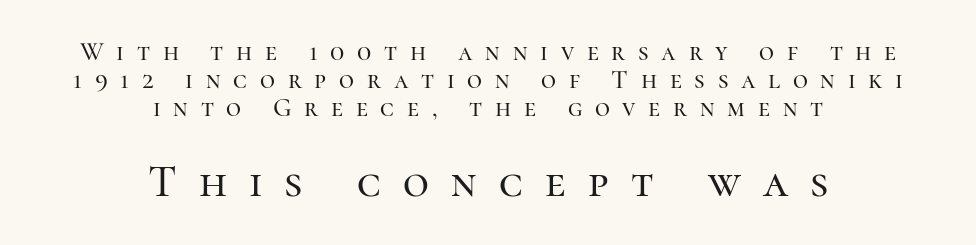
Q: Is the text italic (slanted)? A: No, it is upright.
Q: Is the typeface a serif or a sans-serif typeface? A: Serif.
Q: Is the text underlined? A: No.
Q: How is the paragraph aligned? A: Centered.
Q: Is the spacing between letters normal or unusually wide? A: Unusually wide.
Q: Is the spacing between lines tight, normal or loose? A: Tight.
Q: Which block of text is set in a larger size, the first (top) or the second (bottom)? A: The second (bottom) one.
Q: Width (condensed, normal, or wide)? A: Normal.
Q: Stroke contrast? A: High.
Q: x-height? A: Medium.
Q: Monospaced? A: No.
